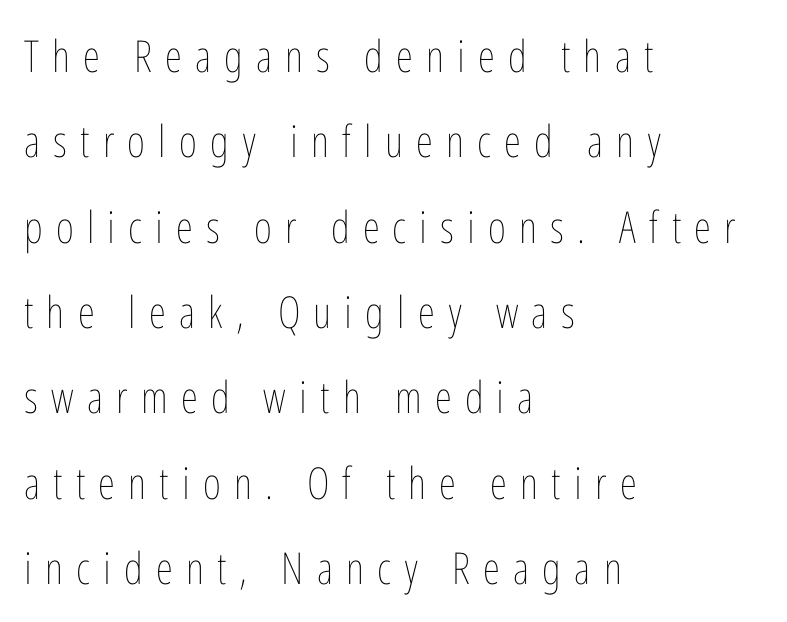
The image shows 44 px thin, condensed type, upright; set left-aligned, loose line spacing (1.94x), unusually wide letter spacing (+0.3 em), not underlined; low stroke contrast and a medium x-height.
